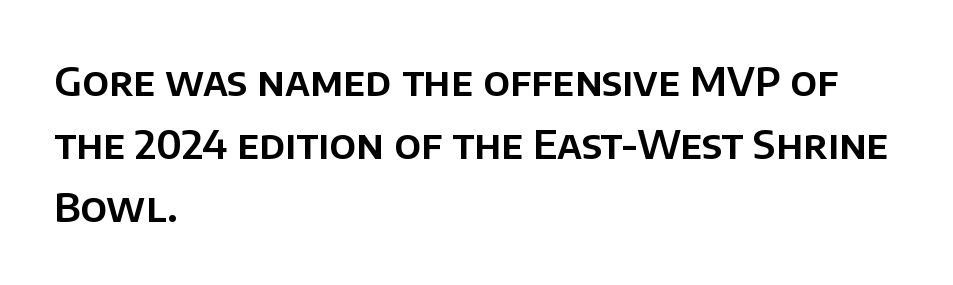
The image shows 40 px sans-serif type, upright; set left-aligned, normal line spacing (1.57x), normal letter spacing, not underlined; low stroke contrast and a large x-height.
